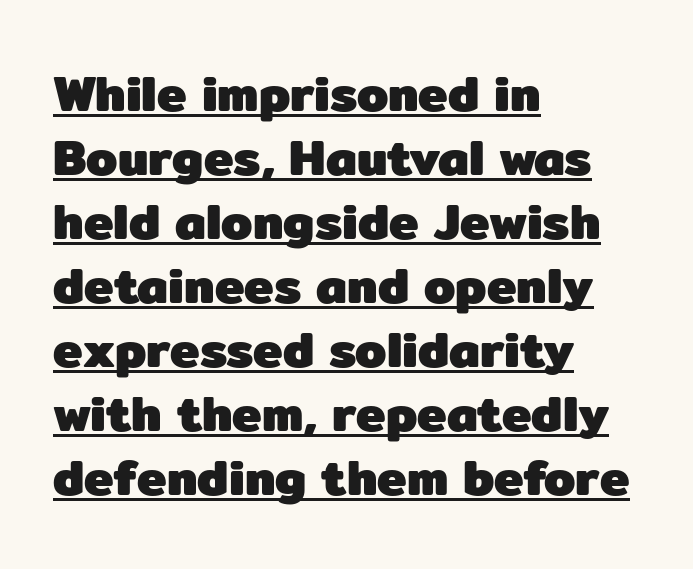
Q: Is the text bold? A: Yes.
Q: Is the text italic (slanted)? A: No, it is upright.
Q: Is the typeface a serif or a sans-serif typeface? A: Sans-serif.
Q: Is the text underlined? A: Yes.
Q: How is the paragraph aligned? A: Left-aligned.
Q: Is the spacing between letters normal or unusually wide? A: Normal.
Q: Is the spacing between lines tight, normal or loose? A: Normal.
Q: Width (condensed, normal, or wide)? A: Normal.
Q: Stroke contrast? A: Low.
Q: x-height? A: Medium.
Q: Monospaced? A: No.
